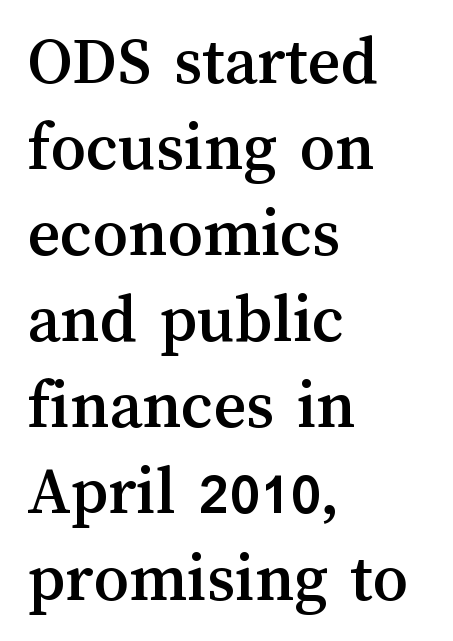
Vertical strokes here are truly vertical. Decoration check: the copy has no underline. Do the characters align in a grid? No, the font is proportional. Left-aligned paragraph, ragged on the right. The passage shown has conventional tracking throughout.
